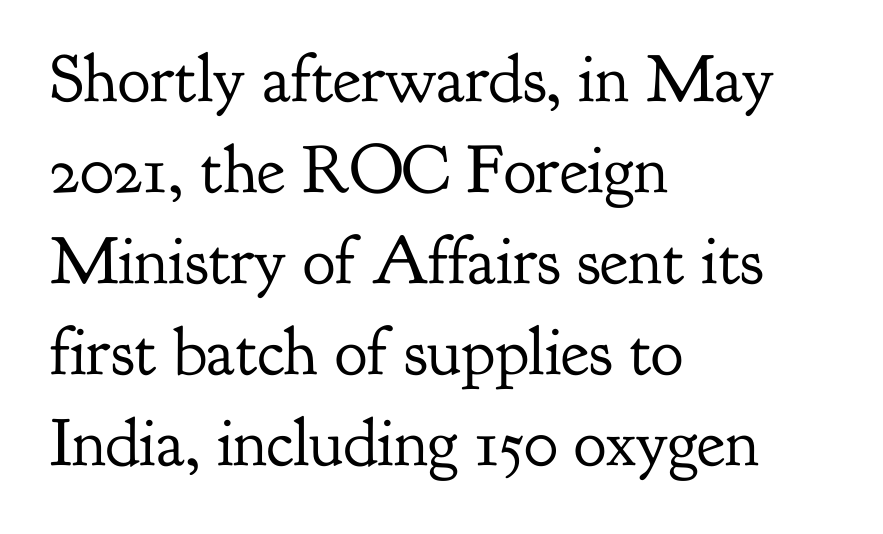
Q: Is the text bold? A: No.
Q: Is the text italic (slanted)? A: No, it is upright.
Q: Is the typeface a serif or a sans-serif typeface? A: Serif.
Q: Is the text underlined? A: No.
Q: How is the paragraph aligned? A: Left-aligned.
Q: Is the spacing between letters normal or unusually wide? A: Normal.
Q: Is the spacing between lines tight, normal or loose? A: Normal.
Q: Width (condensed, normal, or wide)? A: Normal.
Q: Stroke contrast? A: Low.
Q: x-height? A: Small.
Q: Monospaced? A: No.
